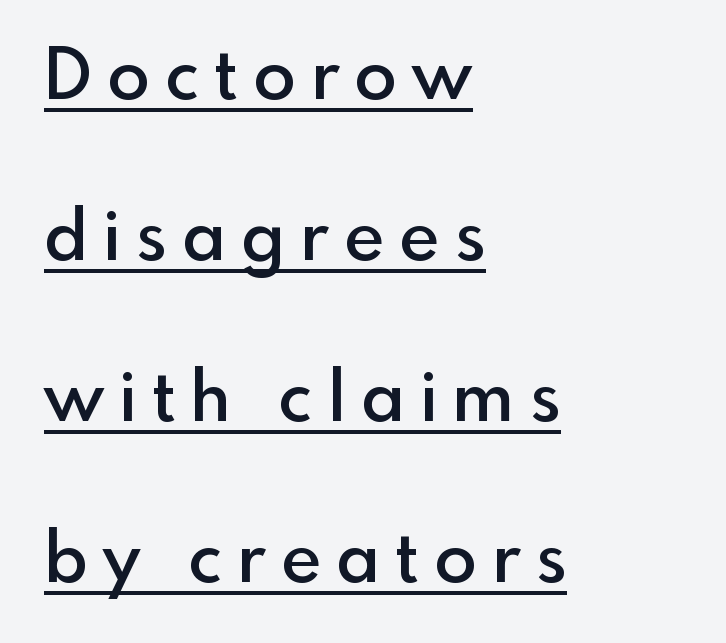
{"serif": "no", "italic": "no", "bold": "semi", "weight": "semibold", "width": "normal", "x_height": "small", "monospaced": "no", "underline": "yes", "align": "left", "line_spacing": "loose", "line_spacing_ratio": 2.3, "letter_spacing": "wide", "letter_spacing_em": 0.22, "glyph_px": 70}
